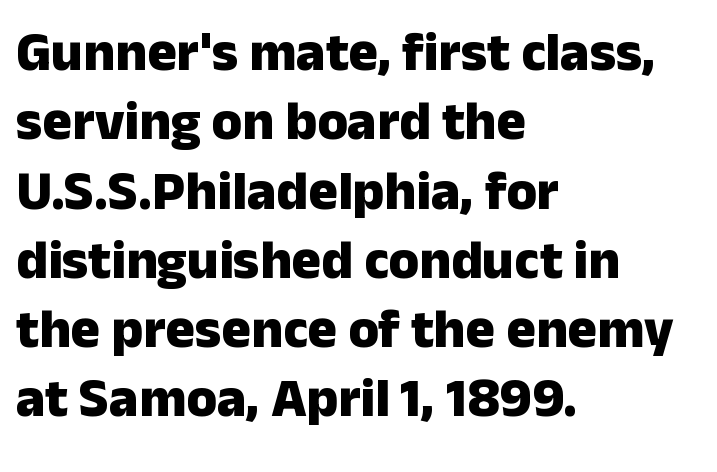
{"serif": "no", "italic": "no", "bold": "yes", "weight": "heavy", "width": "normal", "stroke_contrast": "low", "x_height": "medium", "monospaced": "no", "underline": "no", "align": "left", "line_spacing": "normal", "line_spacing_ratio": 1.26, "letter_spacing": "normal", "letter_spacing_em": 0.0, "glyph_px": 55}
